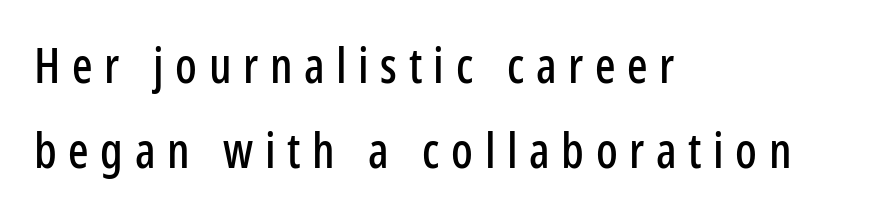
{"serif": "no", "italic": "no", "width": "condensed", "stroke_contrast": "low", "x_height": "medium", "monospaced": "no", "underline": "no", "align": "left", "line_spacing_ratio": 1.77, "letter_spacing": "wide", "letter_spacing_em": 0.24, "glyph_px": 48}
